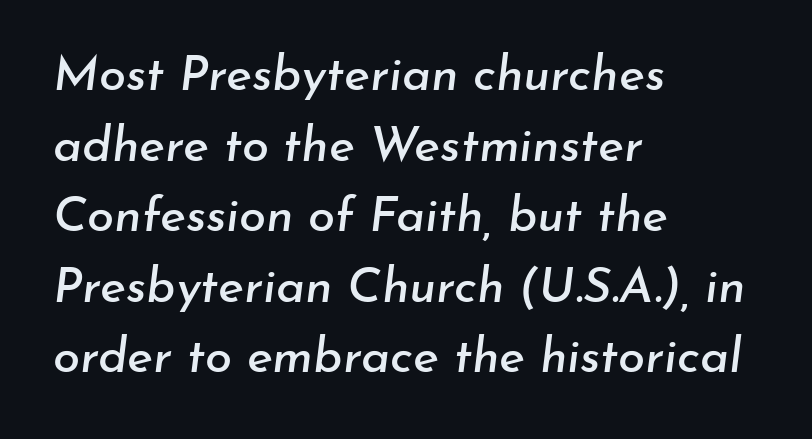
The image shows 49 px text type, italic (leaning right); set left-aligned, normal line spacing (1.44x), normal letter spacing, not underlined; low stroke contrast and a small x-height.
